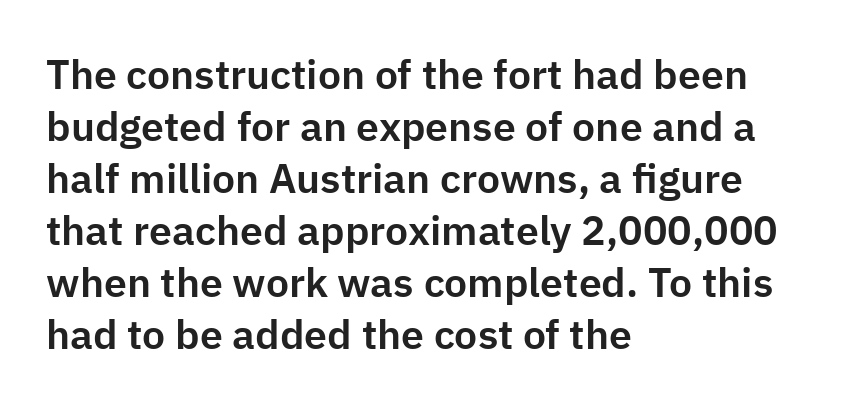
{"serif": "no", "italic": "no", "width": "normal", "stroke_contrast": "low", "x_height": "medium", "monospaced": "no", "underline": "no", "align": "left", "line_spacing": "normal", "line_spacing_ratio": 1.27, "letter_spacing": "normal", "letter_spacing_em": 0.0, "glyph_px": 41}
